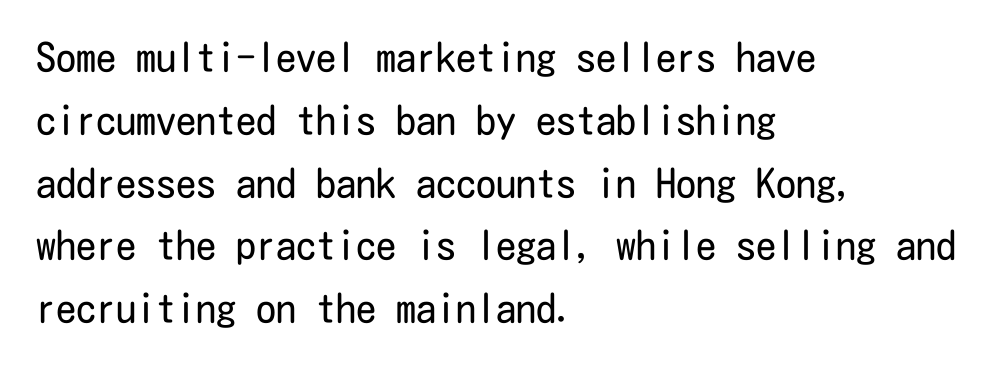
Q: Is the text bold? A: No.
Q: Is the text italic (slanted)? A: No, it is upright.
Q: Is the typeface a serif or a sans-serif typeface? A: Sans-serif.
Q: Is the text underlined? A: No.
Q: How is the paragraph aligned? A: Left-aligned.
Q: Is the spacing between letters normal or unusually wide? A: Normal.
Q: Is the spacing between lines tight, normal or loose? A: Normal.
Q: Width (condensed, normal, or wide)? A: Condensed.
Q: Stroke contrast? A: Low.
Q: x-height? A: Medium.
